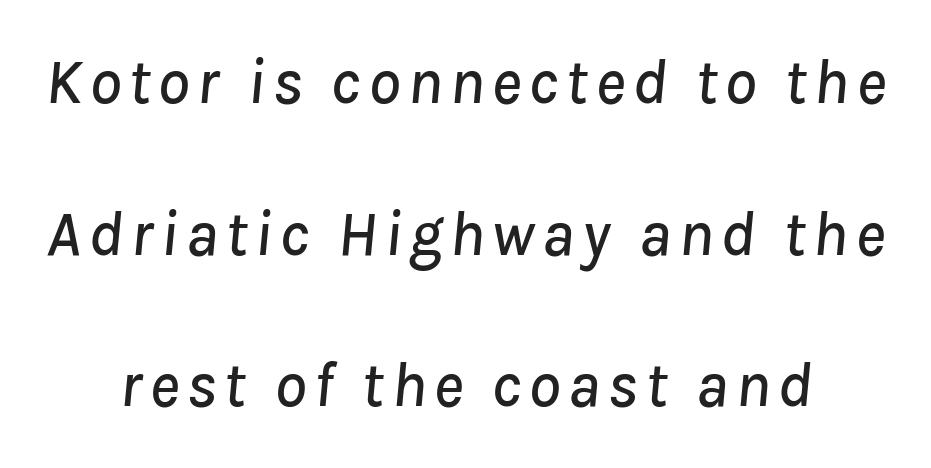
The image shows 64 px text type, italic (leaning right); set centered, loose line spacing (2.37x), not underlined; low stroke contrast and a medium x-height.
